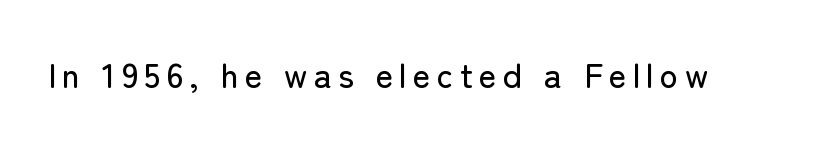
The image shows 34 px sans-serif type, upright; set not underlined; low stroke contrast and a medium x-height.
